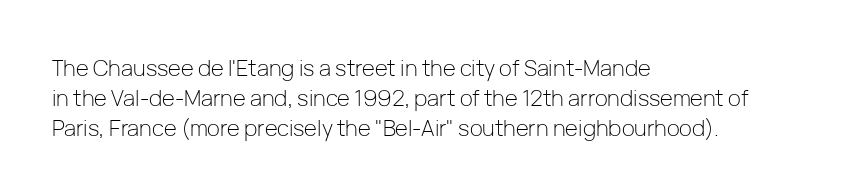
The letterforms sit shoulder to shoulder at normal distance. The space directly below the letters is spotless. Counters stay open thanks to moderate or lighter strokes. The vertical gap from one line to the next is medium. Ascenders rise straight up at ninety degrees. The ragged edge is on the right, which tells us the setting is flush left.
